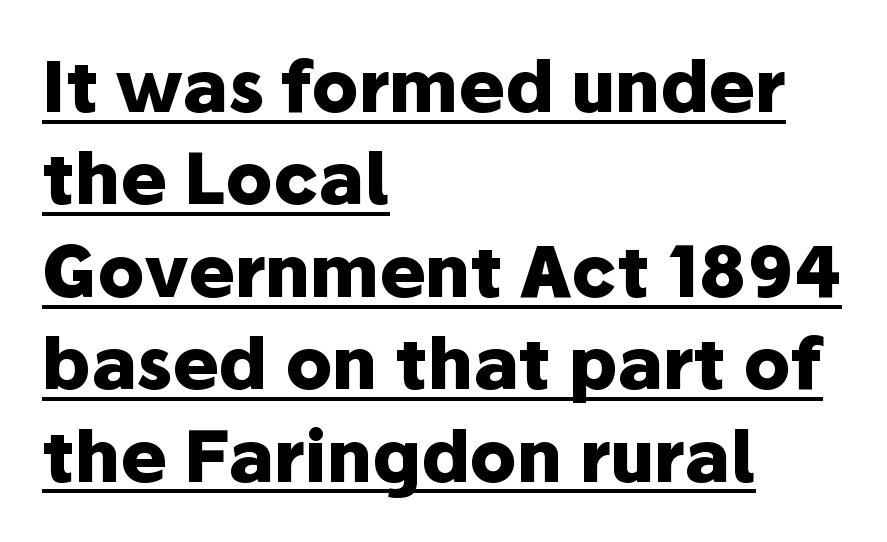
Look at the bottom of the vertical strokes: they stop flat, with no serifs. Thick stems and heavy bowls — unmistakably bold. Italic: no, the glyphs are upright roman. The paragraph has a hard left edge and a soft right edge. These lines sit exactly where default settings would place them.
